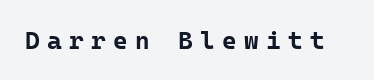
Q: Is the text bold? A: Yes.
Q: Is the text italic (slanted)? A: No, it is upright.
Q: Is the text underlined? A: No.
Q: Is the spacing between letters normal or unusually wide? A: Unusually wide.
